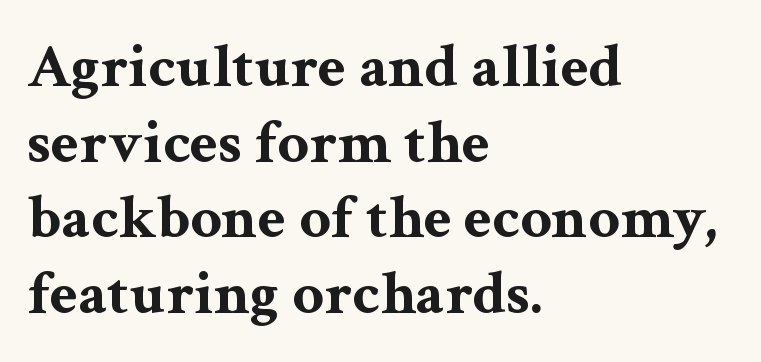
{"serif": "yes", "italic": "no", "bold": "yes", "weight": "bold", "width": "wide", "stroke_contrast": "medium", "x_height": "medium", "monospaced": "no", "underline": "no", "align": "left", "line_spacing_ratio": 1.22, "letter_spacing": "normal", "letter_spacing_em": 0.0, "glyph_px": 62}
